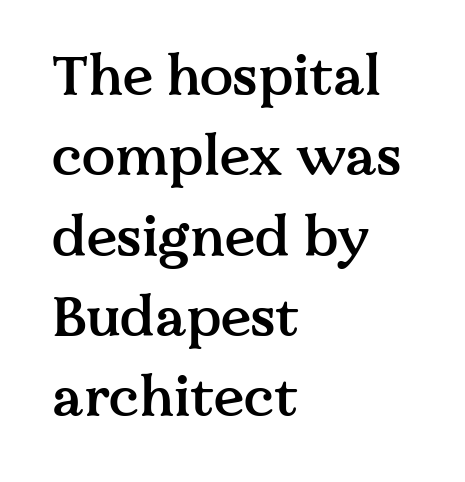
Vertically, the passage feels balanced, rows spaced as you'd expect. Slightly chunky letters — semibold, I'd say, not full bold. Spacing verdict: proportional, widths tailored to each character. The lines are quadded left. Unlike a clean sans, this face finishes its strokes with serifs.
